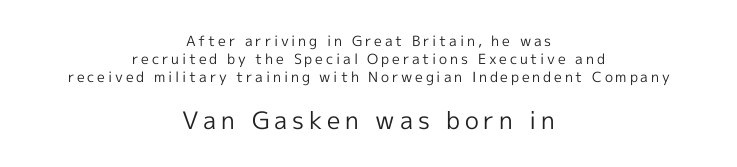
{"italic": "no", "bold": "no", "underline": "no", "align": "center", "line_spacing": "normal", "line_spacing_ratio": 1.27, "letter_spacing": "wide", "letter_spacing_em": 0.2, "larger_block": "second", "size_ratio": 1.71, "glyph_px": 24}
